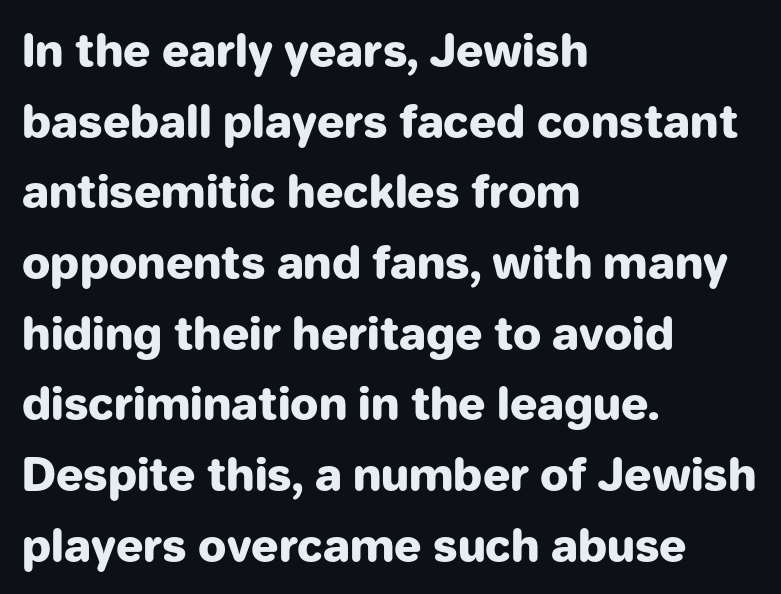
Regarding leading, the lines here are spaced in the standard way. A student would call this left alignment; a typographer would say flush left, rag right. Is the type bold? Yes — the strokes are clearly thick and heavy. Each word holds together tightly as a unit, with standard inter-letter gaps. You can tell from the bare stems that sans-serif type was used. Anything drawn beneath the words? Only blank space.
